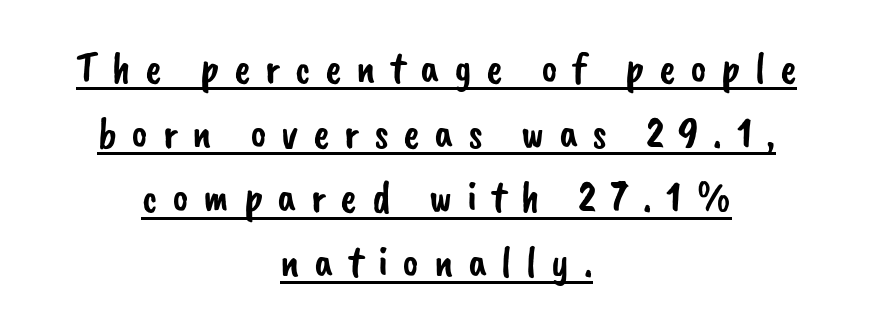
The image shows 44 px sans-serif type; set centered, normal line spacing (1.47x), unusually wide letter spacing (+0.33 em), underlined; low stroke contrast and a small x-height.
